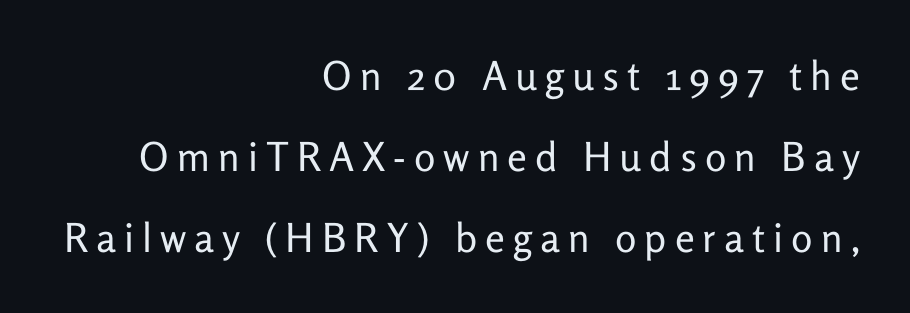
{"serif": "no", "italic": "no", "bold": "no", "weight": "regular", "width": "normal", "stroke_contrast": "low", "x_height": "medium", "monospaced": "no", "underline": "no", "align": "right", "line_spacing": "loose", "line_spacing_ratio": 2.03, "letter_spacing": "wide", "letter_spacing_em": 0.2, "glyph_px": 40}
